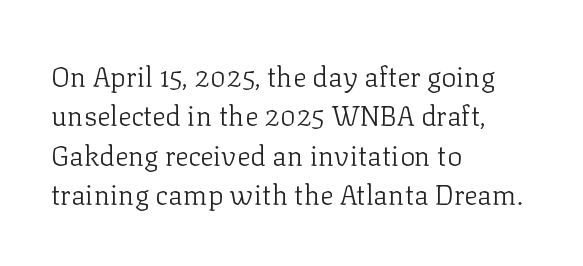
Tall strokes in this sample are plumb rather than angled. Descenders hang freely into open space. Counters stay open thanks to moderate or lighter strokes. The passage shown stacks its lines at a standard gap.
